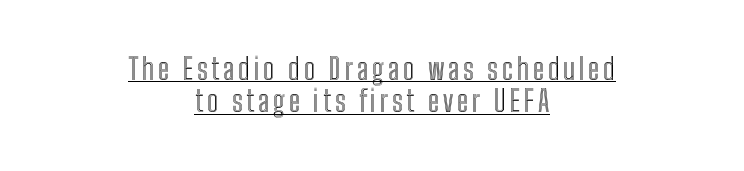
{"italic": "no", "width": "condensed", "x_height": "medium", "monospaced": "no", "underline": "yes", "align": "center", "line_spacing": "tight", "line_spacing_ratio": 1.12, "glyph_px": 29}
